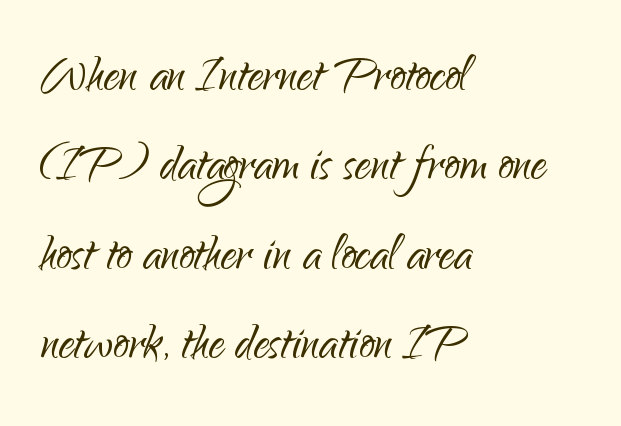
The image shows 62 px light sans-serif type; set left-aligned, normal line spacing (1.44x), normal letter spacing, not underlined; low stroke contrast and a small x-height.
